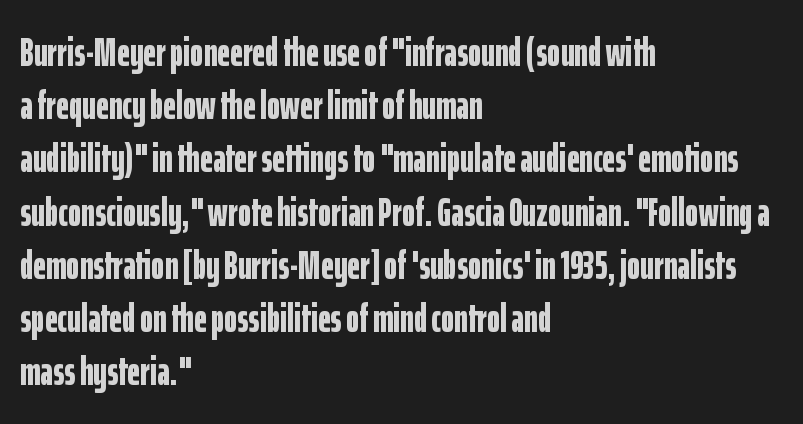
Designer's note — italics off, roman on. You could call the tracking neutral — neither tight nor loose. A normal amount of white space separates one row of letters from the next. Regarding serifs, this sample does without them. This sample has the flowing, uneven cadence of proportional lettering.
